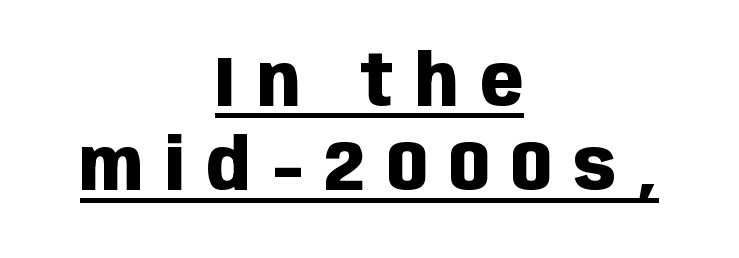
The image shows 71 px heavy, condensed sans-serif type, upright; set centered, line spacing 1.19x, unusually wide letter spacing (+0.31 em), underlined; low stroke contrast and a large x-height.
